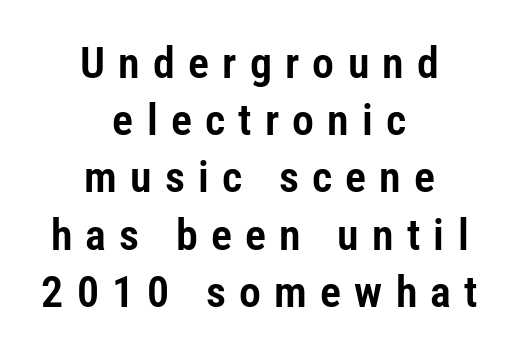
Q: Is the text italic (slanted)? A: No, it is upright.
Q: Is the typeface a serif or a sans-serif typeface? A: Sans-serif.
Q: Is the text underlined? A: No.
Q: How is the paragraph aligned? A: Centered.
Q: Is the spacing between letters normal or unusually wide? A: Unusually wide.
Q: Is the spacing between lines tight, normal or loose? A: Normal.
Q: Width (condensed, normal, or wide)? A: Condensed.
Q: Stroke contrast? A: Low.
Q: x-height? A: Medium.
Q: Monospaced? A: No.
